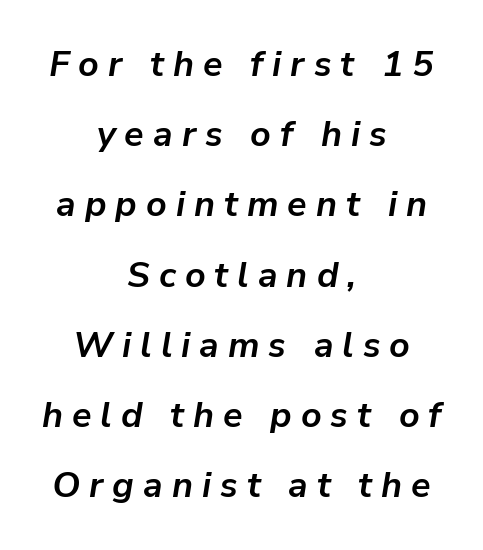
Q: Is the text bold? A: Yes.
Q: Is the text italic (slanted)? A: Yes, it leans right by about 9 degrees.
Q: Is the text underlined? A: No.
Q: How is the paragraph aligned? A: Centered.
Q: Is the spacing between letters normal or unusually wide? A: Unusually wide.
Q: Is the spacing between lines tight, normal or loose? A: Loose.
Q: Width (condensed, normal, or wide)? A: Normal.
Q: Stroke contrast? A: Low.
Q: x-height? A: Medium.
Q: Monospaced? A: No.
